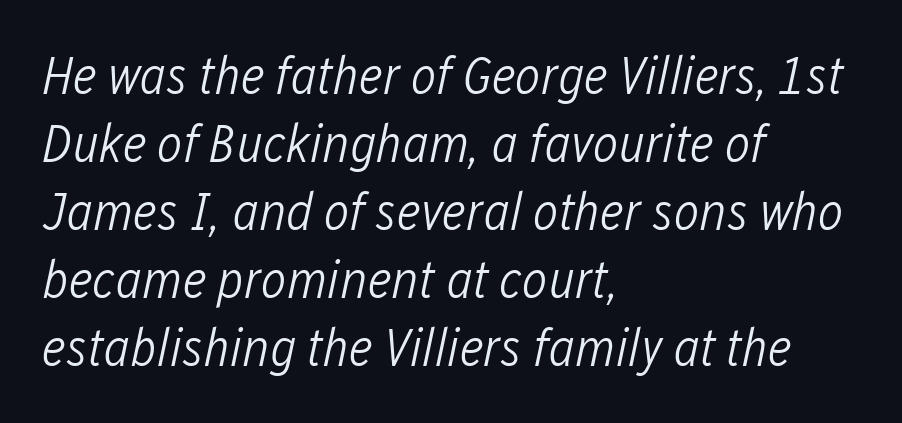
Q: Is the text bold? A: No.
Q: Is the text italic (slanted)? A: Yes, it leans right by about 12 degrees.
Q: Is the text underlined? A: No.
Q: How is the paragraph aligned? A: Left-aligned.
Q: Is the spacing between letters normal or unusually wide? A: Normal.
Q: Is the spacing between lines tight, normal or loose? A: Normal.
Q: Width (condensed, normal, or wide)? A: Condensed.
Q: Stroke contrast? A: Low.
Q: x-height? A: Medium.
Q: Monospaced? A: No.
